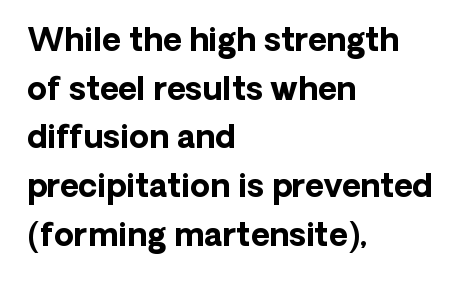
Tracking here is standard; glyphs follow each other at the usual distance. The setting favours the left margin, as ordinary paragraphs usually do. Unmarked baselines from the first word to the last. Posture: vertical. In terms of letterform style, serifs are entirely absent. Think of a printed novel: that variable character pitch is what you see here.
